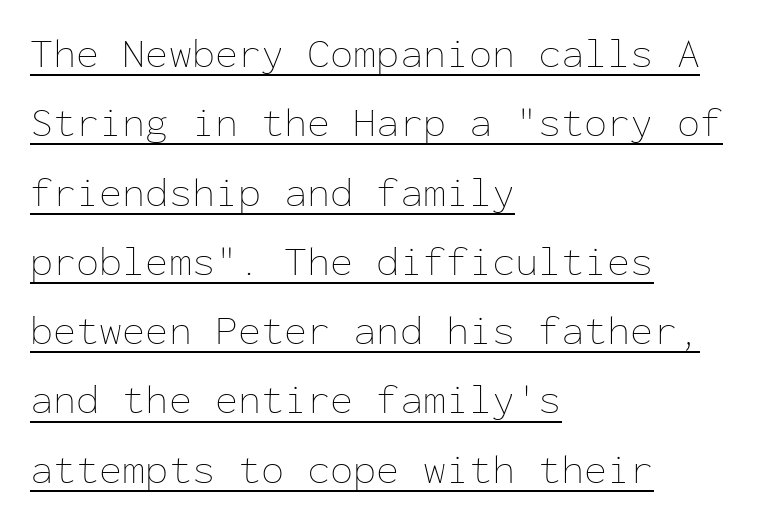
The image shows 42 px thin type, upright, monospaced; set left-aligned, normal line spacing (1.65x), normal letter spacing, underlined; low stroke contrast and a medium x-height.
